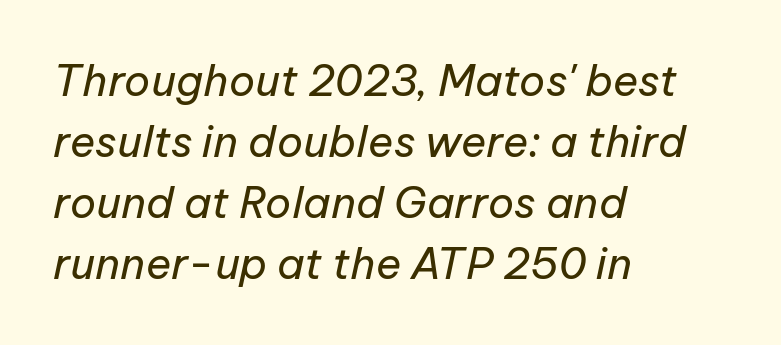
Q: Is the text bold? A: No.
Q: Is the text italic (slanted)? A: Yes, it leans right by about 12 degrees.
Q: Is the text underlined? A: No.
Q: How is the paragraph aligned? A: Left-aligned.
Q: Is the spacing between letters normal or unusually wide? A: Normal.
Q: Is the spacing between lines tight, normal or loose? A: Normal.
Q: Width (condensed, normal, or wide)? A: Normal.
Q: Stroke contrast? A: Low.
Q: x-height? A: Medium.
Q: Monospaced? A: No.
